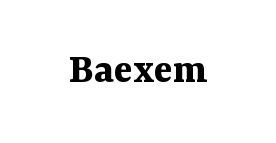
Q: Is the text bold? A: Yes.
Q: Is the text italic (slanted)? A: No, it is upright.
Q: Is the typeface a serif or a sans-serif typeface? A: Serif.
Q: Is the text underlined? A: No.
Q: Is the spacing between letters normal or unusually wide? A: Normal.
Q: Width (condensed, normal, or wide)? A: Normal.
Q: Stroke contrast? A: Medium.
Q: x-height? A: Medium.
Q: Monospaced? A: No.
